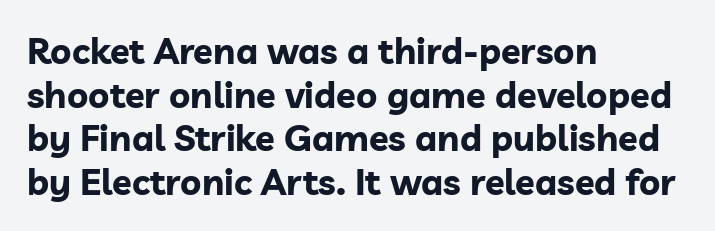
Q: Is the text bold? A: Yes.
Q: Is the text italic (slanted)? A: No, it is upright.
Q: Is the typeface a serif or a sans-serif typeface? A: Sans-serif.
Q: Is the text underlined? A: No.
Q: How is the paragraph aligned? A: Left-aligned.
Q: Is the spacing between letters normal or unusually wide? A: Normal.
Q: Width (condensed, normal, or wide)? A: Normal.
Q: Stroke contrast? A: Low.
Q: x-height? A: Medium.
Q: Monospaced? A: No.
